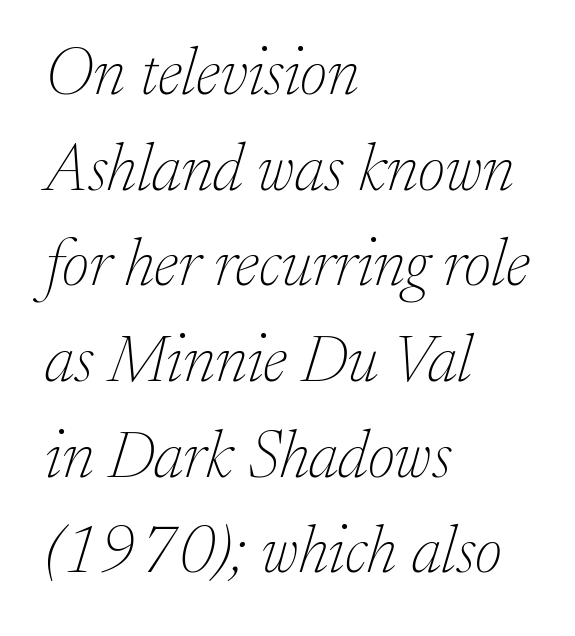
The image shows 66 px thin serif type, italic (leaning right); set left-aligned, normal line spacing (1.45x), normal letter spacing, not underlined; low stroke contrast and a medium x-height.
